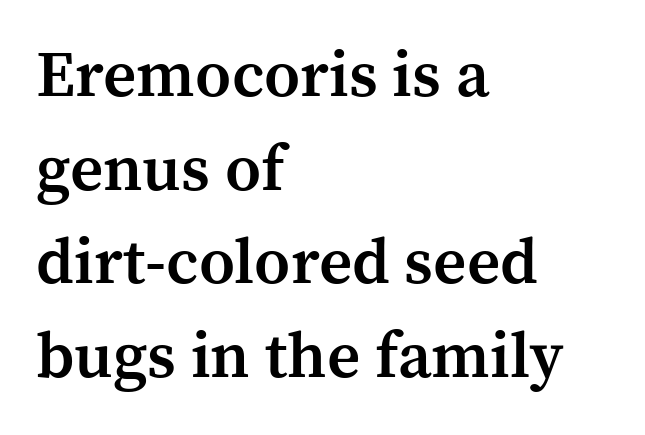
The image shows 65 px semibold serif type, upright; set left-aligned, normal line spacing (1.44x), normal letter spacing, not underlined; medium stroke contrast and a medium x-height.
